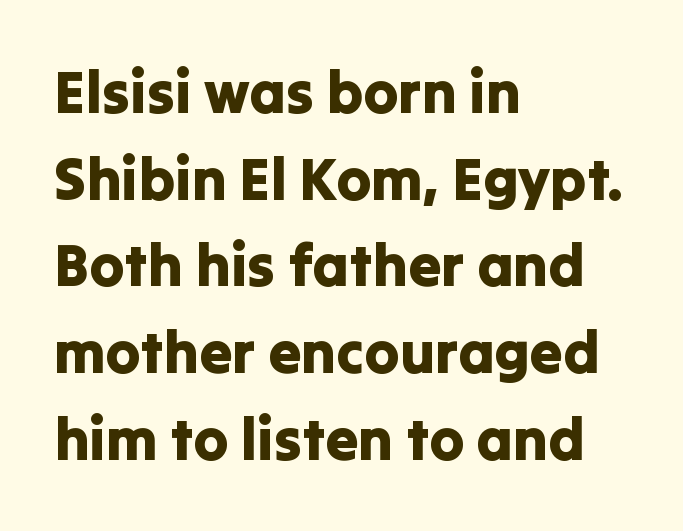
The image shows 59 px sans-serif type, upright; set left-aligned, normal line spacing (1.47x), normal letter spacing, not underlined; low stroke contrast and a medium x-height.
